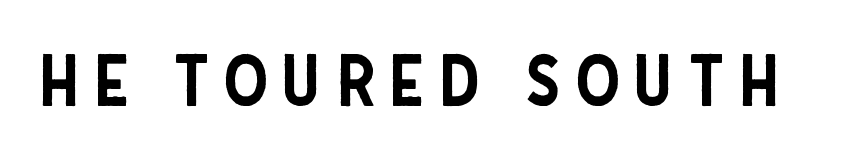
Q: Is the text italic (slanted)? A: No, it is upright.
Q: Is the typeface a serif or a sans-serif typeface? A: Sans-serif.
Q: Is the text underlined? A: No.
Q: Is the spacing between letters normal or unusually wide? A: Unusually wide.
Q: Width (condensed, normal, or wide)? A: Condensed.
Q: Stroke contrast? A: Low.
Q: x-height? A: Large.
Q: Monospaced? A: No.
